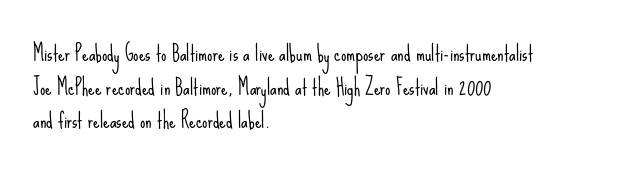
Q: Is the text bold? A: No.
Q: Is the text italic (slanted)? A: No, it is upright.
Q: Is the text underlined? A: No.
Q: How is the paragraph aligned? A: Left-aligned.
Q: Is the spacing between letters normal or unusually wide? A: Normal.
Q: Is the spacing between lines tight, normal or loose? A: Normal.
